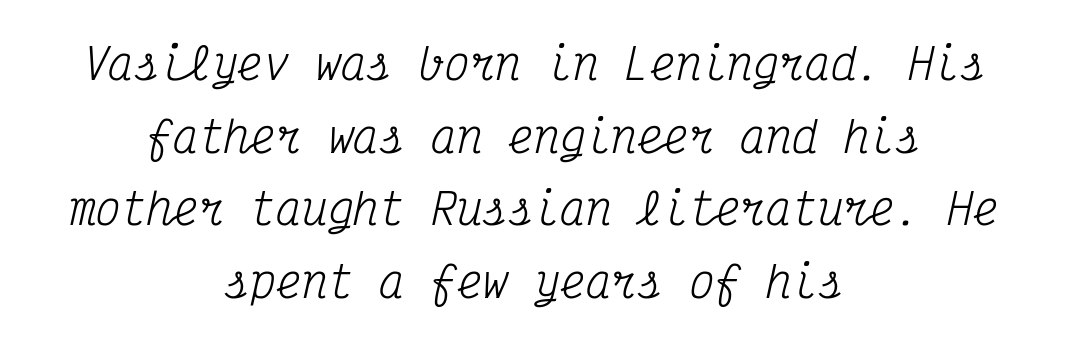
{"serif": "yes", "italic": "yes", "lean": "right", "slant_degrees": 12, "bold": "no", "weight": "regular", "width": "condensed", "stroke_contrast": "medium", "x_height": "medium", "monospaced": "yes", "underline": "no", "align": "center", "line_spacing": "normal", "line_spacing_ratio": 1.69, "letter_spacing": "normal", "letter_spacing_em": 0.0, "glyph_px": 43}
